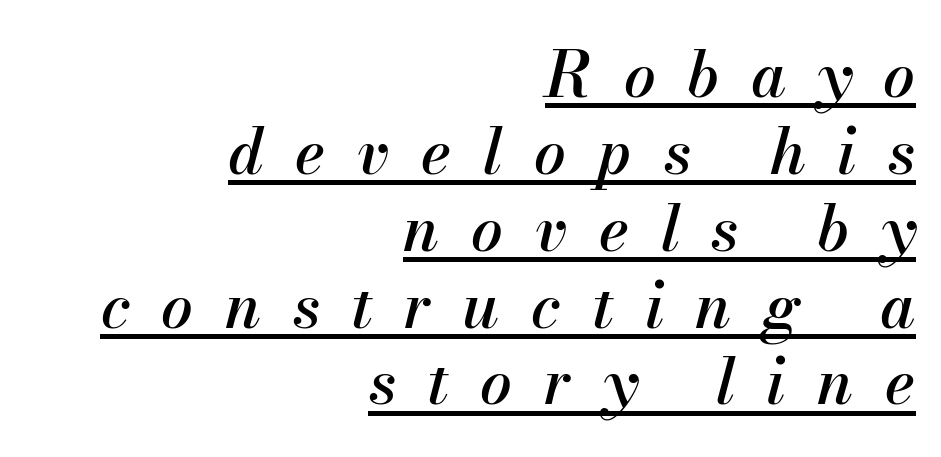
The image shows 63 px text type, italic (leaning right); set right-aligned, line spacing 1.22x, unusually wide letter spacing (+0.5 em), underlined; medium stroke contrast and a small x-height.
